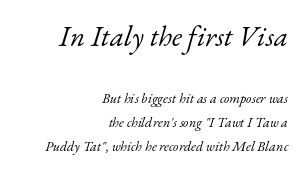
Q: Is the text bold? A: No.
Q: Is the text italic (slanted)? A: Yes, it leans right by about 17 degrees.
Q: Is the typeface a serif or a sans-serif typeface? A: Serif.
Q: Is the text underlined? A: No.
Q: How is the paragraph aligned? A: Right-aligned.
Q: Is the spacing between letters normal or unusually wide? A: Normal.
Q: Is the spacing between lines tight, normal or loose? A: Normal.
Q: Which block of text is set in a larger size, the first (top) or the second (bottom)? A: The first (top) one.
Q: Width (condensed, normal, or wide)? A: Normal.
Q: Stroke contrast? A: Low.
Q: x-height? A: Small.
Q: Monospaced? A: No.
